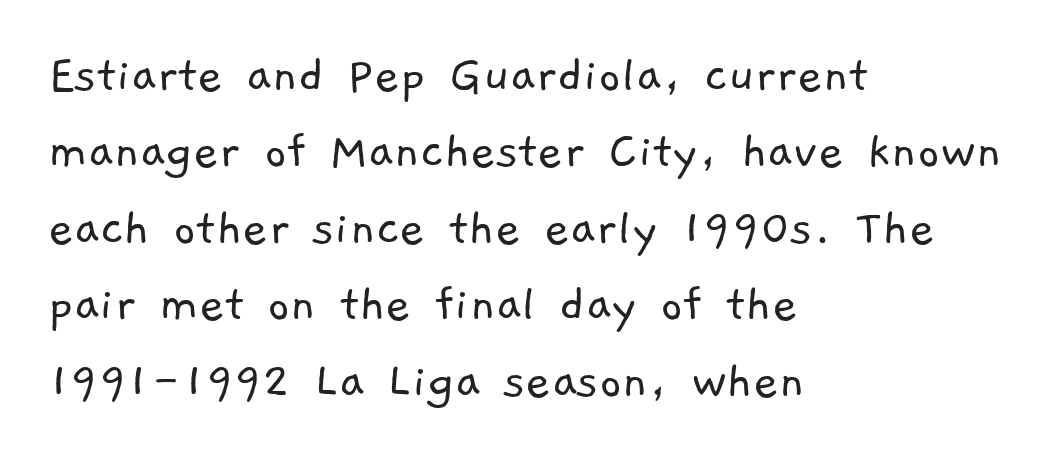
The image shows 55 px light sans-serif type; set left-aligned, normal line spacing (1.39x), normal letter spacing, not underlined; low stroke contrast and a medium x-height.
